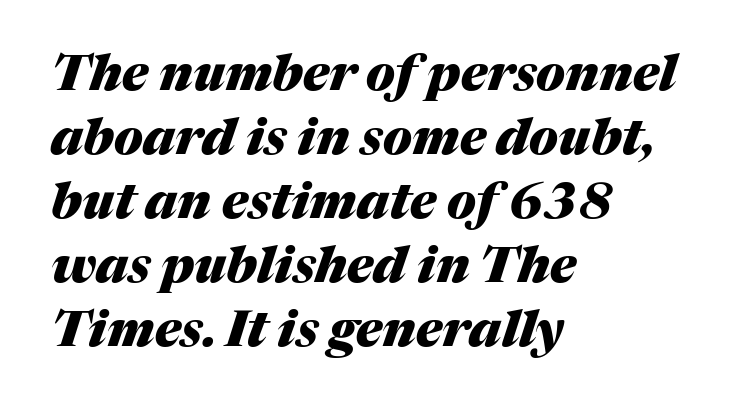
Check the space under the baseline: it is left empty. Students, this is bold: see how much ink each stroke carries. Honestly, the letter spacing is just normal — you wouldn't notice it. The passage shown is typed in a proportional face where columns would drift. If you measured baseline to baseline, you'd find a middling distance. Tall strokes in this sample are angled rather than plumb.
